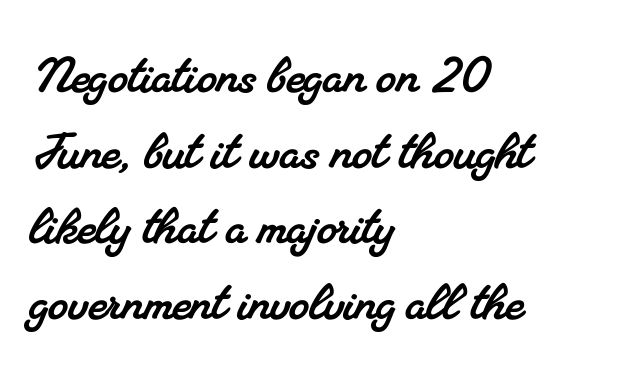
Inter-character spacing is left at the font's built-in metrics. Spacing verdict: proportional, widths tailored to each character. Quick note: underline off. The paragraph has a hard left edge and a soft right edge.
